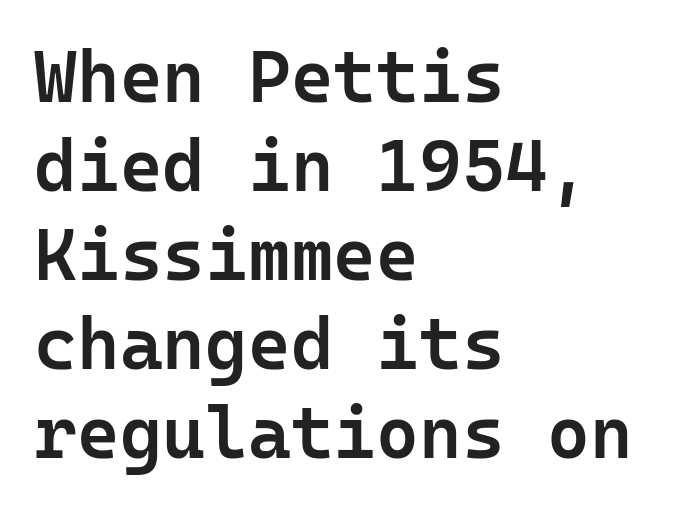
{"serif": "no", "italic": "no", "bold": "semi", "weight": "semibold", "width": "normal", "stroke_contrast": "low", "x_height": "medium", "monospaced": "yes", "underline": "no", "align": "left", "line_spacing_ratio": 1.22, "letter_spacing": "normal", "letter_spacing_em": 0.0, "glyph_px": 73}
